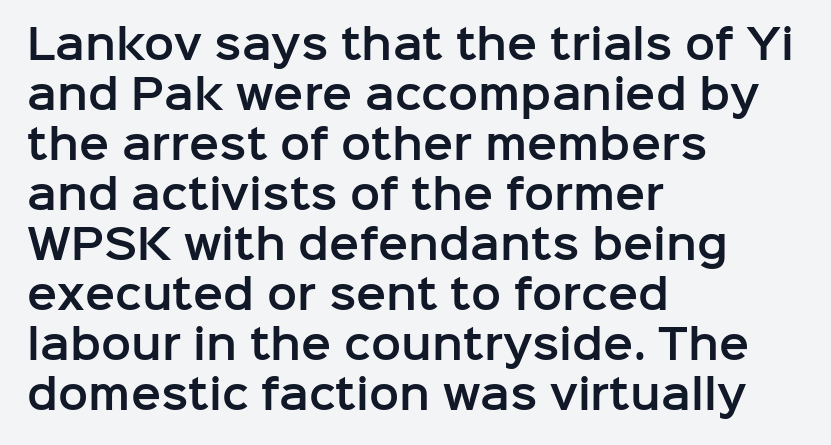
Nope, not italic — everything's standing straight. Where is the straight margin? On the left. Varying glyph widths throughout — classic text-font behaviour. A sans-serif font was chosen for this passage. Baseline-to-baseline distance is the conventional proportion of letter height.
